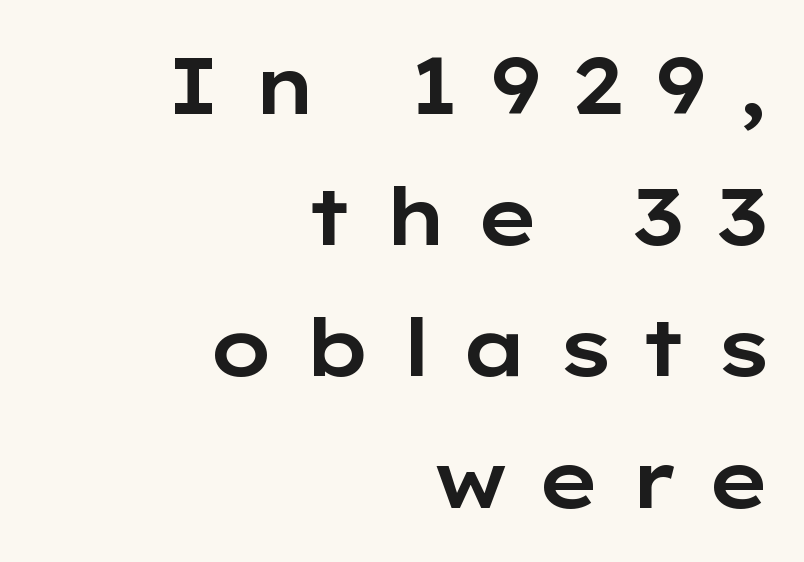
{"serif": "no", "italic": "no", "width": "wide", "stroke_contrast": "low", "x_height": "medium", "monospaced": "no", "underline": "no", "align": "right", "line_spacing": "normal", "line_spacing_ratio": 1.64, "letter_spacing": "wide", "letter_spacing_em": 0.35, "glyph_px": 80}
